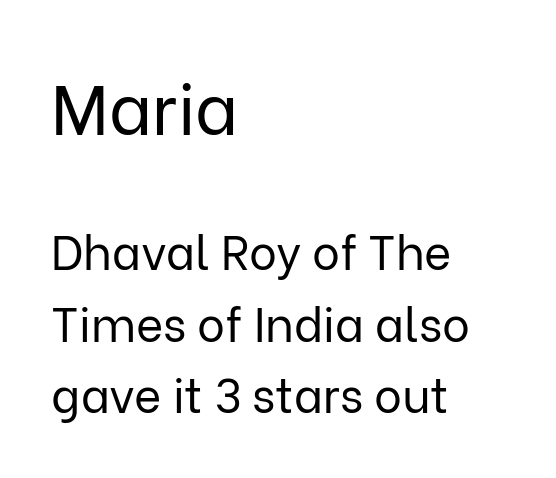
Q: Is the text bold? A: No.
Q: Is the text italic (slanted)? A: No, it is upright.
Q: Is the typeface a serif or a sans-serif typeface? A: Sans-serif.
Q: Is the text underlined? A: No.
Q: How is the paragraph aligned? A: Left-aligned.
Q: Is the spacing between letters normal or unusually wide? A: Normal.
Q: Is the spacing between lines tight, normal or loose? A: Normal.
Q: Which block of text is set in a larger size, the first (top) or the second (bottom)? A: The first (top) one.
Q: Width (condensed, normal, or wide)? A: Normal.
Q: Stroke contrast? A: Low.
Q: x-height? A: Medium.
Q: Monospaced? A: No.
